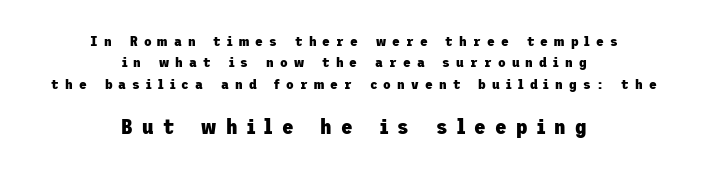
Q: Is the text bold? A: Yes.
Q: Is the text italic (slanted)? A: No, it is upright.
Q: Is the text underlined? A: No.
Q: How is the paragraph aligned? A: Centered.
Q: Is the spacing between letters normal or unusually wide? A: Unusually wide.
Q: Is the spacing between lines tight, normal or loose? A: Normal.
Q: Which block of text is set in a larger size, the first (top) or the second (bottom)? A: The second (bottom) one.
